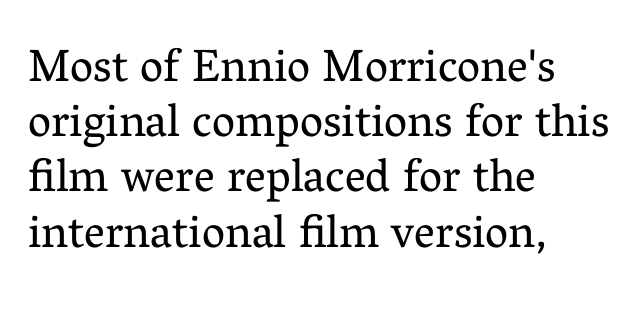
{"serif": "yes", "italic": "no", "bold": "no", "weight": "regular", "width": "normal", "stroke_contrast": "medium", "x_height": "medium", "monospaced": "no", "underline": "no", "align": "left", "line_spacing_ratio": 1.2, "letter_spacing": "normal", "letter_spacing_em": 0.0, "glyph_px": 46}
